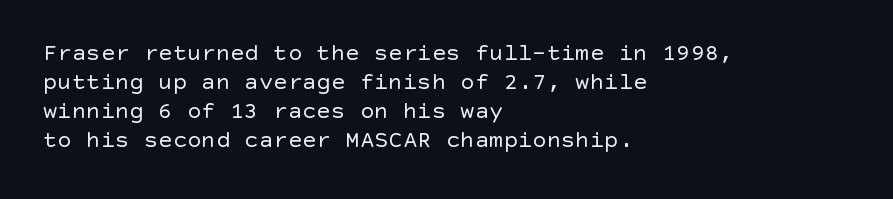
The strokes carry an ordinary text weight at most. Default kerning and tracking; the words read as compact shapes. The gap between lines stays unmarked. Does the lettering tilt? It doesn't — this is upright.
